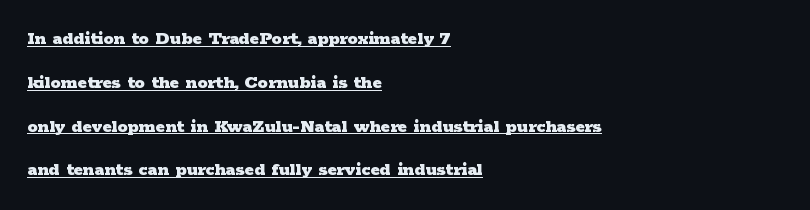
The typesetter chose a ragged-right arrangement here. Notice how the stems are strictly vertical — no italics here. Weight check: bold — yes, fully. Vertically, the passage feels expansive, rows floating well apart.
